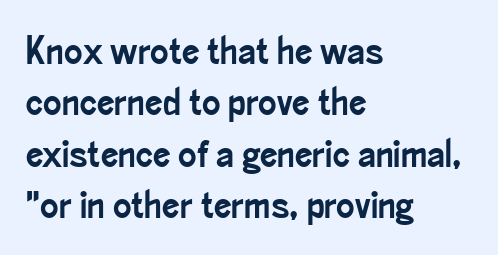
{"serif": "no", "italic": "no", "width": "condensed", "stroke_contrast": "low", "x_height": "small", "monospaced": "no", "underline": "no", "align": "left", "line_spacing": "normal", "line_spacing_ratio": 1.32, "letter_spacing": "normal", "letter_spacing_em": 0.0, "glyph_px": 39}
